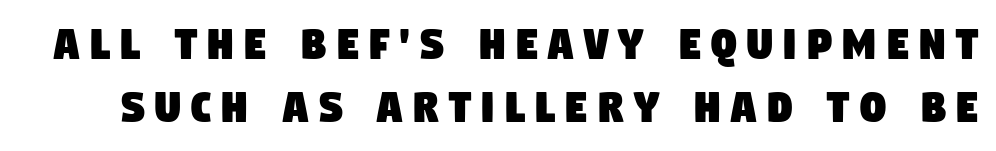
The image shows 51 px condensed sans-serif type; set line spacing 1.23x, not underlined; low stroke contrast and a large x-height.
